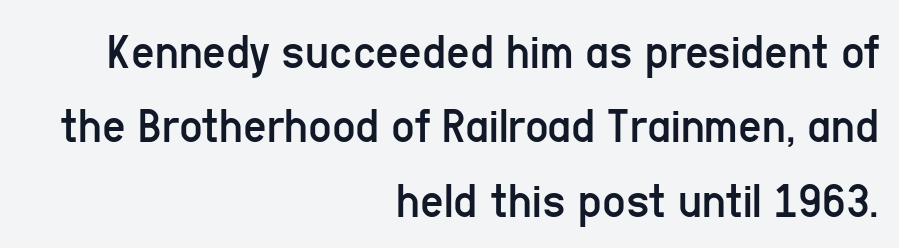
You can tell from the bare stems that sans-serif type was used. The passage shown is not underscored anywhere. How are the letters spaced? Ordinarily, with no added tracking. Each stroke keeps to a modest, everyday thickness or less. Does the copy run flush right? Yes — the right margin is perfectly even.
